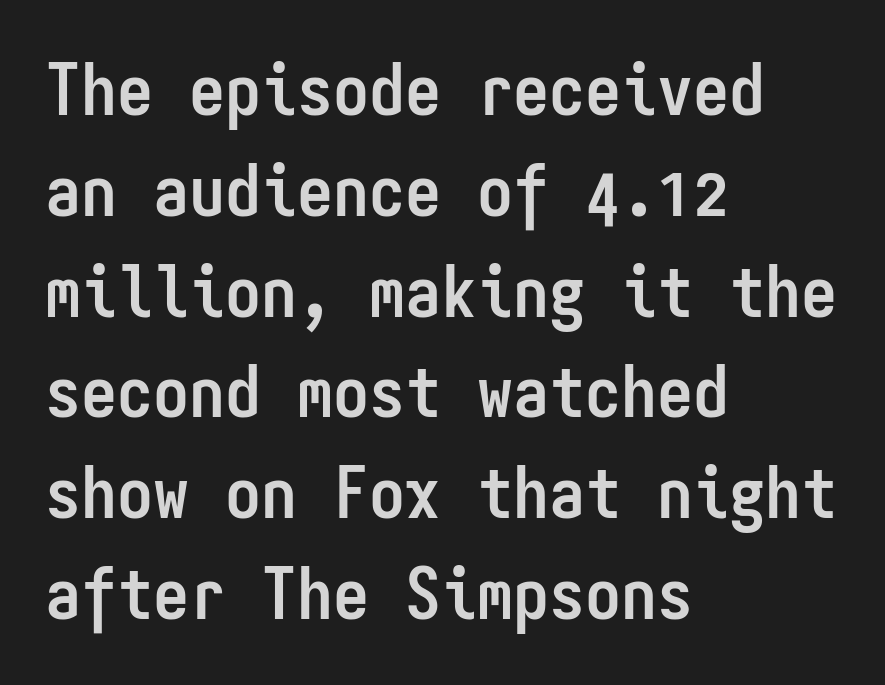
Think of a typewriter: that constant character pitch is what you see here. The strip under each line holds only bare page. There is no visible air inserted between adjacent glyphs. Is this a sans? Yes — the strokes have no serifs. The lines in this sample share a left origin and differ only in where they stop.
